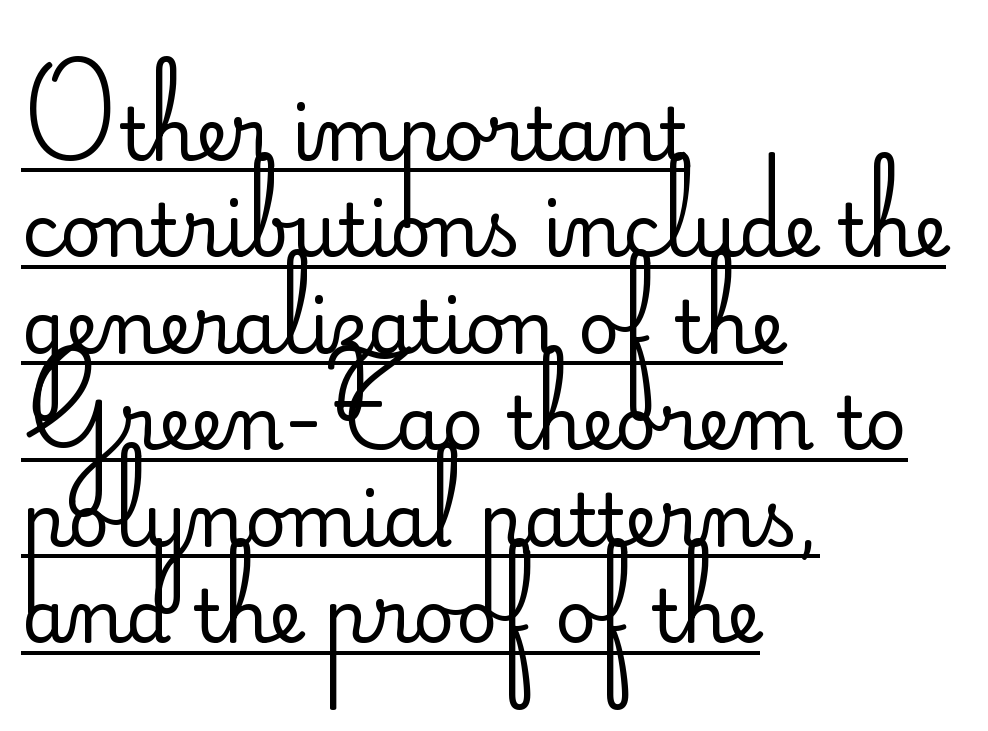
Q: Is the text bold? A: No.
Q: Is the text italic (slanted)? A: No, it is upright.
Q: Is the typeface a serif or a sans-serif typeface? A: Sans-serif.
Q: Is the text underlined? A: Yes.
Q: How is the paragraph aligned? A: Left-aligned.
Q: Is the spacing between letters normal or unusually wide? A: Normal.
Q: Is the spacing between lines tight, normal or loose? A: Normal.
Q: Width (condensed, normal, or wide)? A: Normal.
Q: Stroke contrast? A: Low.
Q: x-height? A: Small.
Q: Monospaced? A: No.
